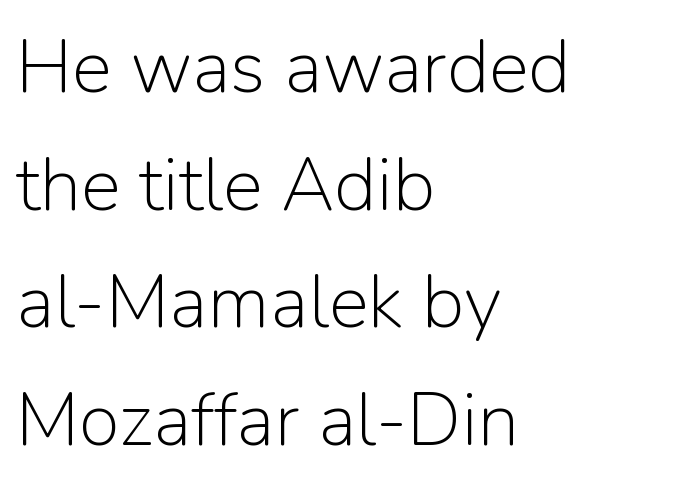
{"serif": "no", "italic": "no", "bold": "no", "weight": "light", "width": "normal", "stroke_contrast": "low", "x_height": "medium", "monospaced": "no", "underline": "no", "align": "left", "line_spacing": "normal", "line_spacing_ratio": 1.57, "letter_spacing": "normal", "letter_spacing_em": 0.0, "glyph_px": 75}
